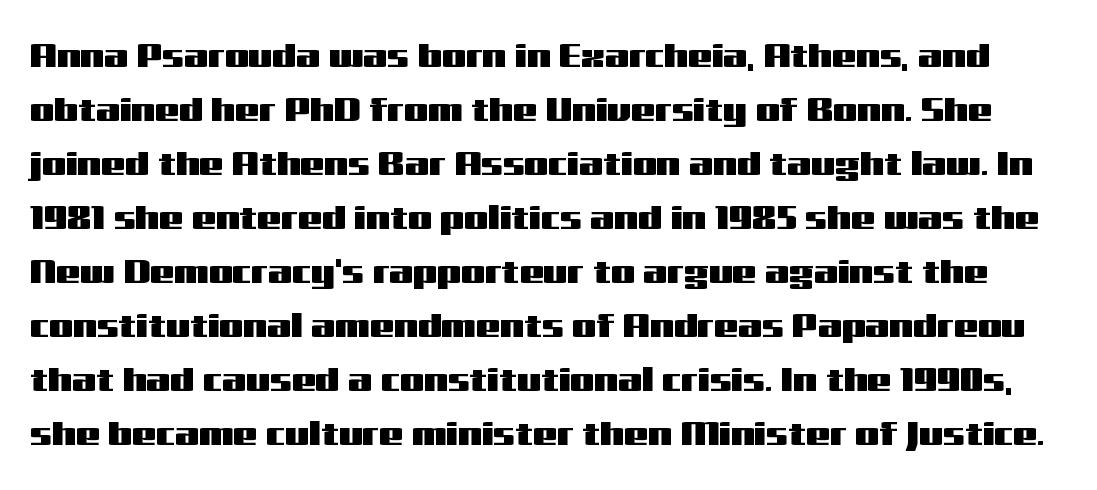
The image shows 34 px wide sans-serif type, upright; set normal line spacing (1.59x), normal letter spacing, not underlined; medium stroke contrast and a medium x-height.
